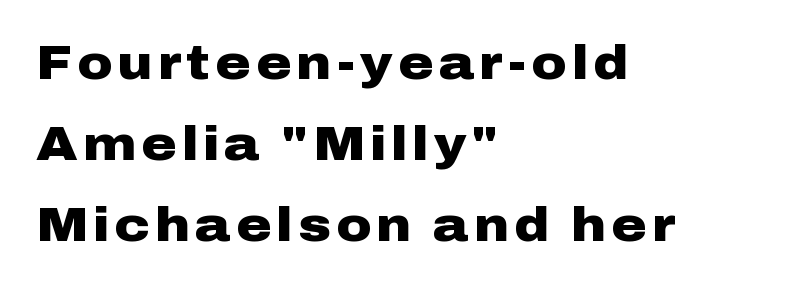
The image shows 48 px heavy, wide sans-serif type, upright; set left-aligned, normal line spacing (1.69x), not underlined; low stroke contrast and a medium x-height.
